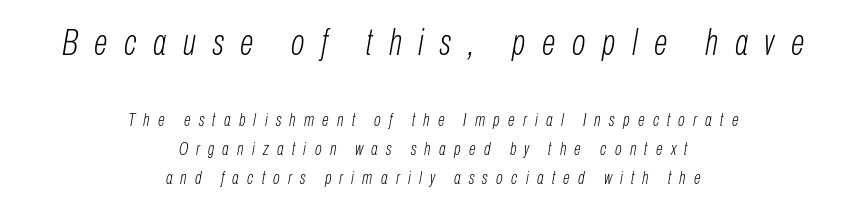
Q: Is the text bold? A: No.
Q: Is the text italic (slanted)? A: Yes, it leans right by about 10 degrees.
Q: Is the text underlined? A: No.
Q: How is the paragraph aligned? A: Centered.
Q: Is the spacing between letters normal or unusually wide? A: Unusually wide.
Q: Is the spacing between lines tight, normal or loose? A: Normal.
Q: Which block of text is set in a larger size, the first (top) or the second (bottom)? A: The first (top) one.
Q: Width (condensed, normal, or wide)? A: Condensed.
Q: Stroke contrast? A: Low.
Q: x-height? A: Medium.
Q: Monospaced? A: No.
